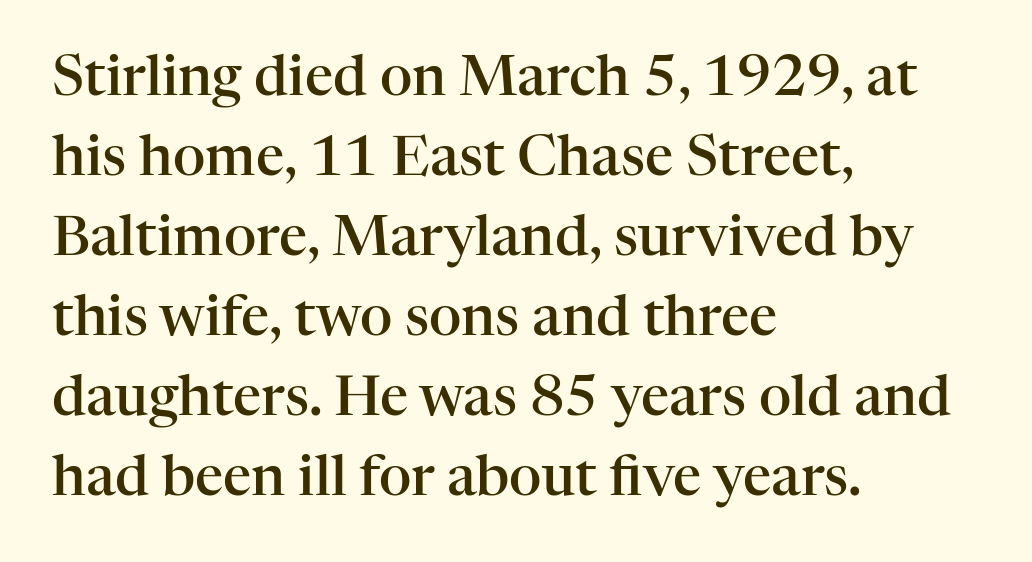
{"serif": "yes", "italic": "no", "bold": "semi", "weight": "semibold", "width": "normal", "stroke_contrast": "high", "x_height": "medium", "monospaced": "no", "underline": "no", "align": "left", "line_spacing": "normal", "line_spacing_ratio": 1.43, "letter_spacing": "normal", "letter_spacing_em": 0.0, "glyph_px": 56}
